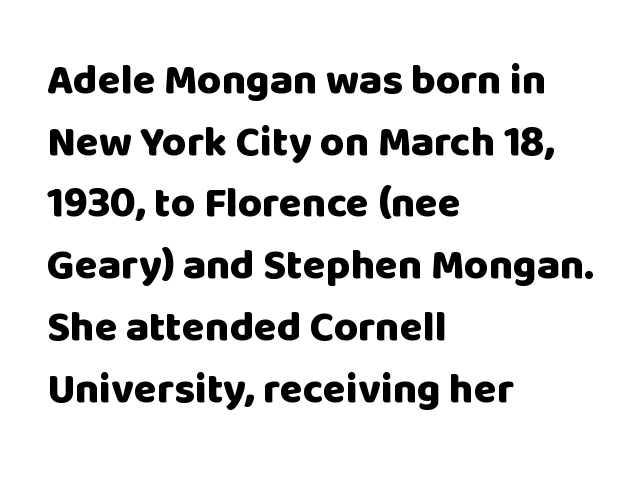
Q: Is the text bold? A: Yes.
Q: Is the text italic (slanted)? A: No, it is upright.
Q: Is the typeface a serif or a sans-serif typeface? A: Sans-serif.
Q: Is the text underlined? A: No.
Q: How is the paragraph aligned? A: Left-aligned.
Q: Is the spacing between letters normal or unusually wide? A: Normal.
Q: Is the spacing between lines tight, normal or loose? A: Normal.
Q: Width (condensed, normal, or wide)? A: Normal.
Q: Stroke contrast? A: Low.
Q: x-height? A: Large.
Q: Monospaced? A: No.
